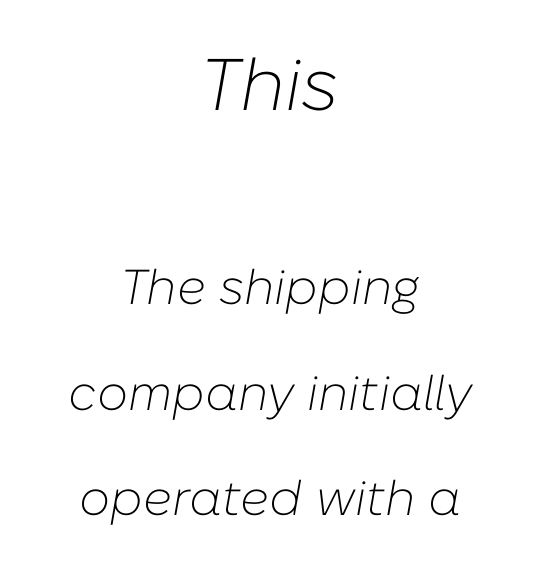
{"italic": "yes", "lean": "right", "slant_degrees": 10, "bold": "no", "weight": "light", "width": "normal", "stroke_contrast": "low", "x_height": "medium", "monospaced": "no", "underline": "no", "align": "center", "line_spacing": "loose", "line_spacing_ratio": 2.15, "letter_spacing": "normal", "letter_spacing_em": 0.0, "larger_block": "first", "size_ratio": 1.49, "glyph_px": 73}
